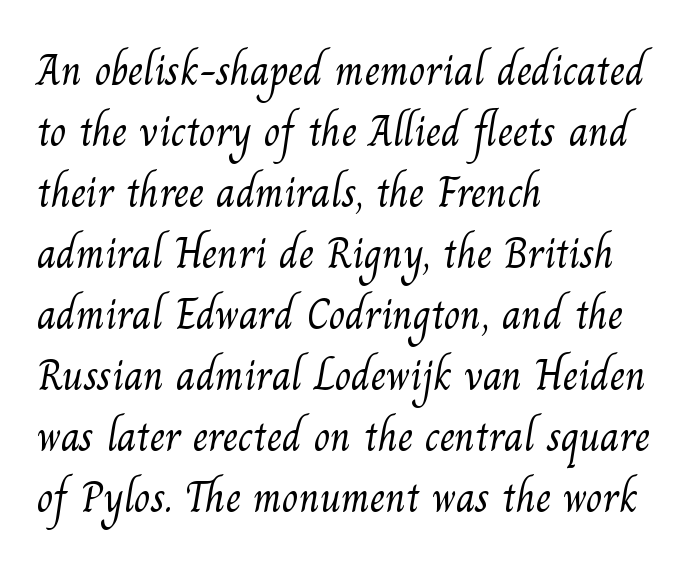
Line starts are locked; line ends wander. Small tapered or slab feet sit at the stroke ends, so this counts as serif. Is this a heavy cut? Hardly; it is regular or lighter. Interline gaps are of average width in this sample. These lines are rendered in a variable-pitch font. The passage shown is not underscored anywhere.
